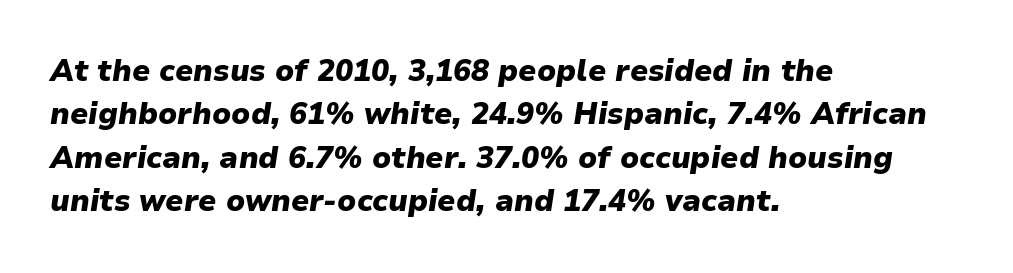
{"italic": "yes", "lean": "right", "slant_degrees": 9, "bold": "yes", "weight": "heavy", "width": "normal", "stroke_contrast": "low", "x_height": "medium", "monospaced": "no", "underline": "no", "align": "left", "line_spacing": "normal", "line_spacing_ratio": 1.45, "letter_spacing": "normal", "letter_spacing_em": 0.0, "glyph_px": 30}
